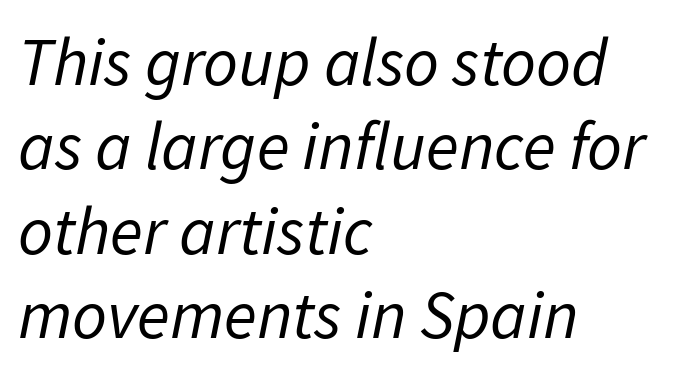
Compared with a typical body face, this is equally light or lighter still. How are the letters spaced? Ordinarily, with no added tracking. You could not count columns in this text — the font is proportionally spaced. An italicized treatment has been applied to the whole sample.
